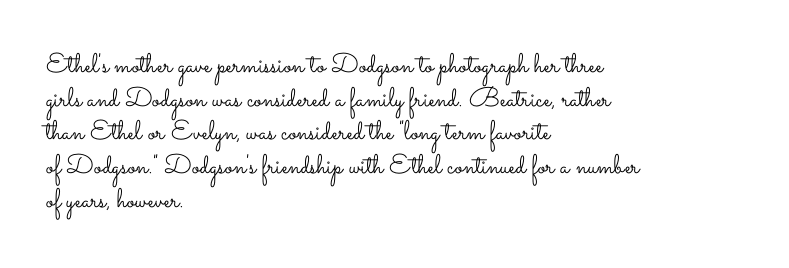
Whoever set this chose a conventional vertical rhythm. Each stroke keeps to a modest, everyday thickness or less. Any mark beneath the type? The region is blank. Horizontal alignment here is leftward, the default for most running prose.
